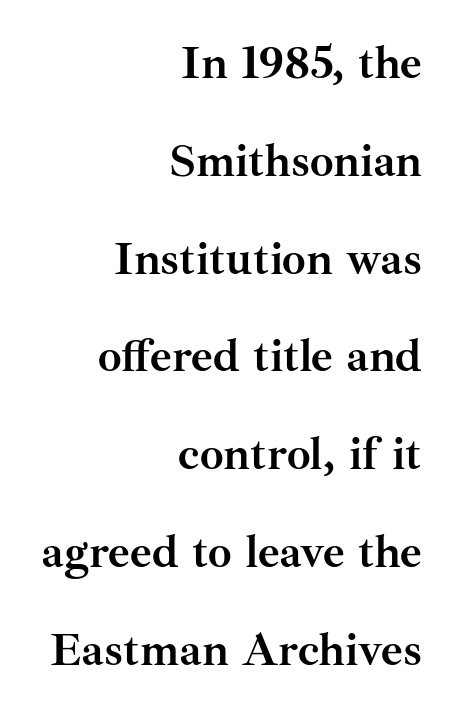
{"serif": "yes", "italic": "no", "bold": "yes", "weight": "semibold", "width": "normal", "stroke_contrast": "medium", "x_height": "small", "monospaced": "no", "underline": "no", "align": "right", "line_spacing": "loose", "line_spacing_ratio": 2.08, "letter_spacing": "normal", "letter_spacing_em": 0.0, "glyph_px": 47}
